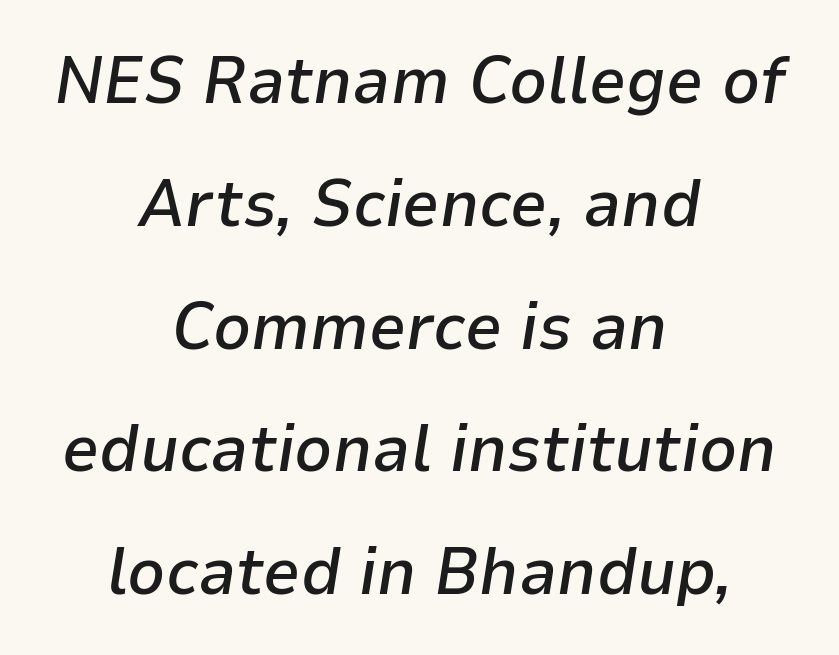
Q: Is the text bold? A: Semi-bold.
Q: Is the text italic (slanted)? A: Yes, it leans right by about 9 degrees.
Q: Is the text underlined? A: No.
Q: How is the paragraph aligned? A: Centered.
Q: Is the spacing between letters normal or unusually wide? A: Normal.
Q: Width (condensed, normal, or wide)? A: Normal.
Q: Stroke contrast? A: Low.
Q: x-height? A: Medium.
Q: Monospaced? A: No.
